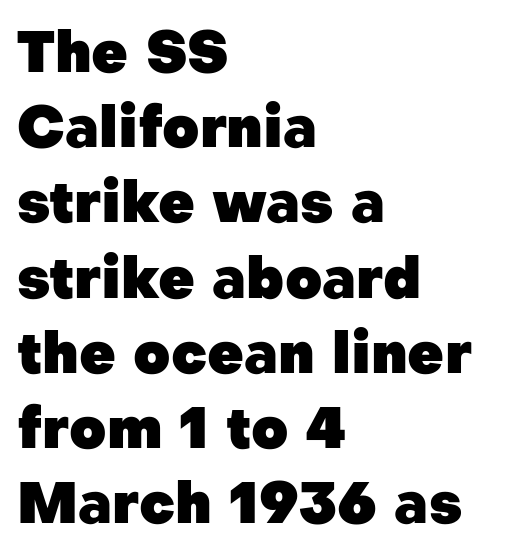
{"serif": "no", "italic": "no", "bold": "yes", "weight": "heavy", "width": "normal", "stroke_contrast": "low", "x_height": "medium", "monospaced": "no", "underline": "no", "align": "left", "line_spacing": "normal", "line_spacing_ratio": 1.32, "letter_spacing": "normal", "letter_spacing_em": 0.0, "glyph_px": 57}
